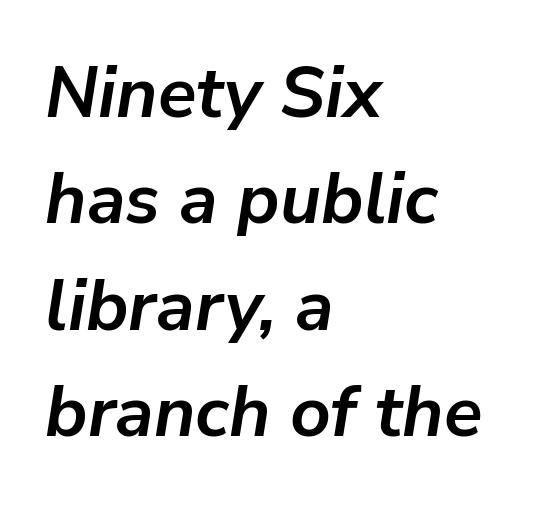
{"italic": "yes", "lean": "right", "slant_degrees": 9, "bold": "yes", "weight": "semibold", "width": "normal", "stroke_contrast": "low", "x_height": "medium", "monospaced": "no", "underline": "no", "align": "left", "line_spacing": "normal", "line_spacing_ratio": 1.5, "letter_spacing": "normal", "letter_spacing_em": 0.0, "glyph_px": 71}
